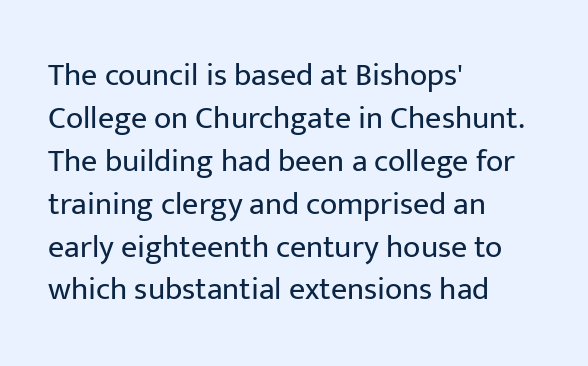
Are there feet on the stems? There aren't — it's a sans. How would I describe the line gaps? Plain and ordinary. This sample uses an upright cut, with every glyph sitting square on the baseline. Does extra space separate the letters? No, they use regular spacing. This sample has the flowing, uneven cadence of proportional lettering.
